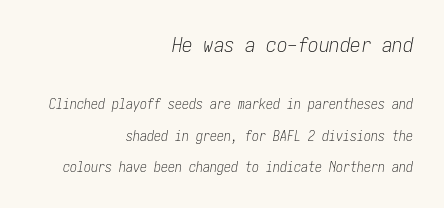
The image shows 21 px text type, italic (leaning right); set right-aligned, loose line spacing (2.25x), normal letter spacing, not underlined; the first (top) block is 1.5x larger.
